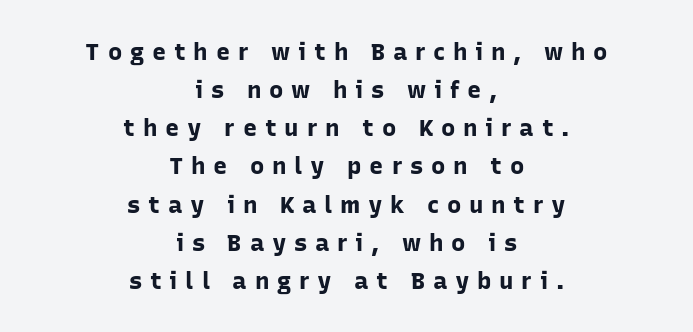
Q: Is the text bold? A: Yes.
Q: Is the text italic (slanted)? A: No, it is upright.
Q: Is the text underlined? A: No.
Q: How is the paragraph aligned? A: Centered.
Q: Is the spacing between letters normal or unusually wide? A: Unusually wide.
Q: Is the spacing between lines tight, normal or loose? A: Normal.
